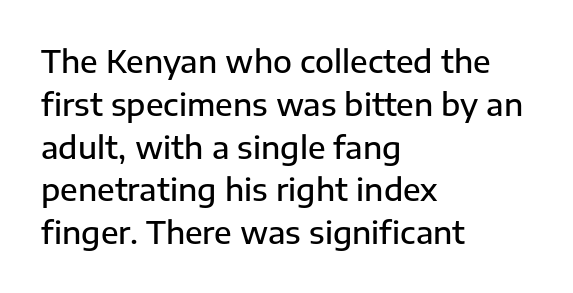
In CSS terms this would be text-align: left. There is no visible air inserted between adjacent glyphs. Students, observe: this is what conventionally led text looks like. A sans-serif font was chosen for this passage. This sample has the flowing, uneven cadence of proportional lettering.
